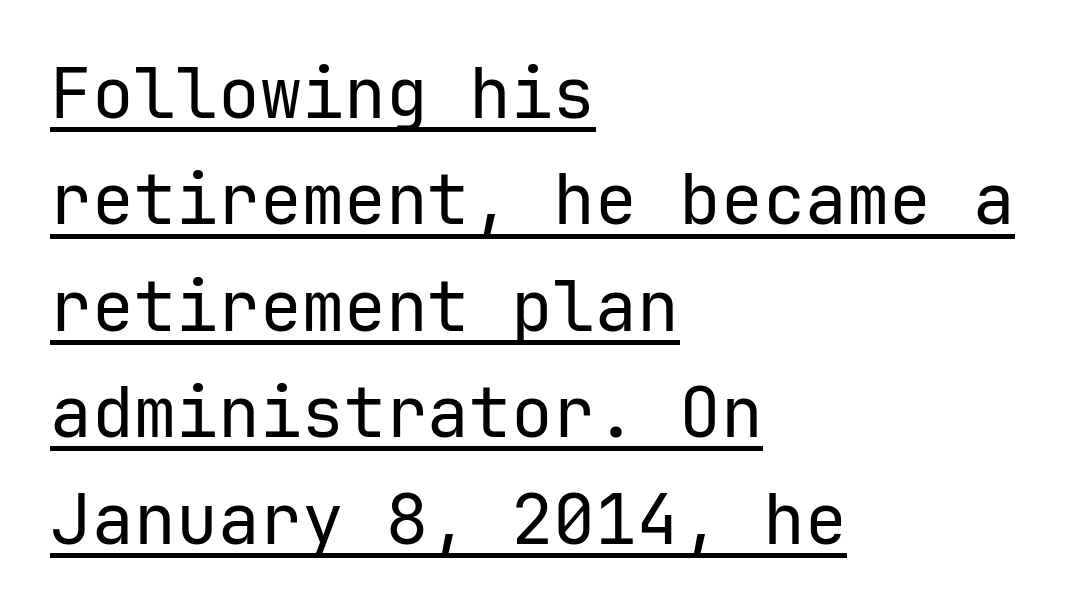
These characters rest on top of a visible drawn line. Stems and bowls with no extra thickness — not bold. The paragraph shown leans on its left margin. Every character sits straight up, as roman type does. Honestly, the letter spacing is just normal — you wouldn't notice it.
